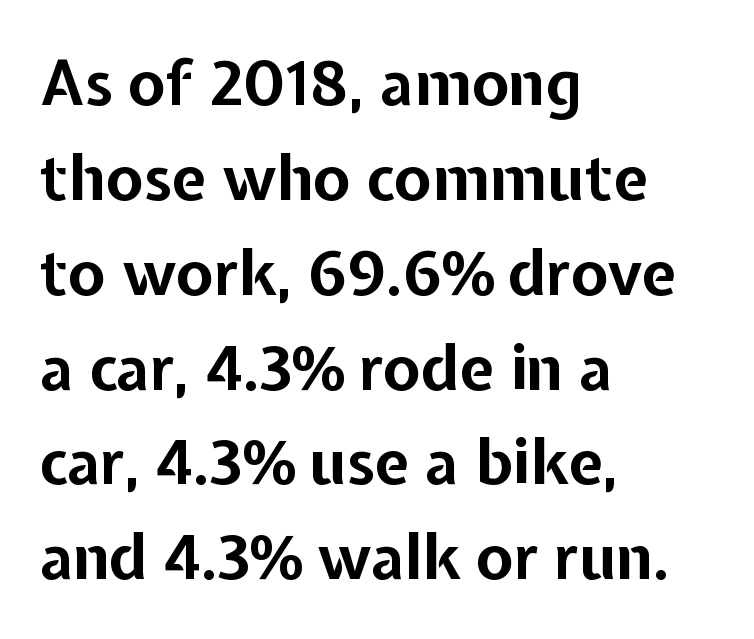
The image shows 62 px bold sans-serif type, upright; set left-aligned, normal line spacing (1.53x), normal letter spacing, not underlined; low stroke contrast and a medium x-height.
